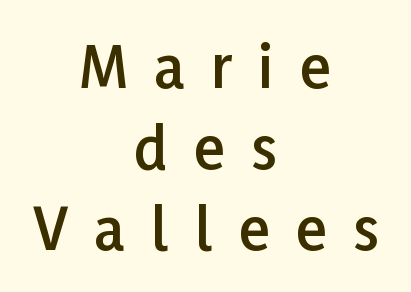
The image shows 57 px semibold sans-serif type, upright; set centered, normal line spacing (1.42x), unusually wide letter spacing (+0.47 em), not underlined; low stroke contrast and a medium x-height.
